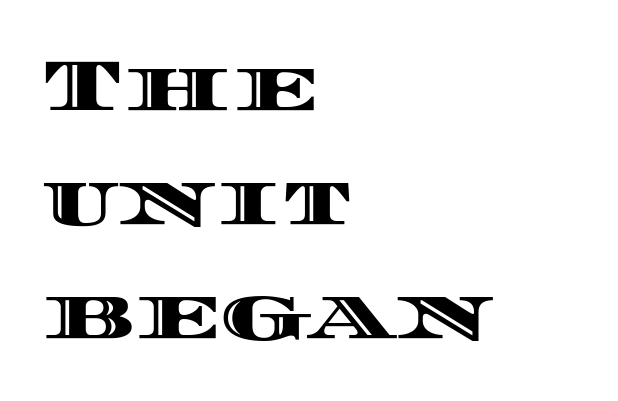
Think of a printed novel: that variable character pitch is what you see here. Horizontal alignment here is leftward, the default for most running prose. Line spacing here is normal. Nobody touched the tracking dial on this one.
